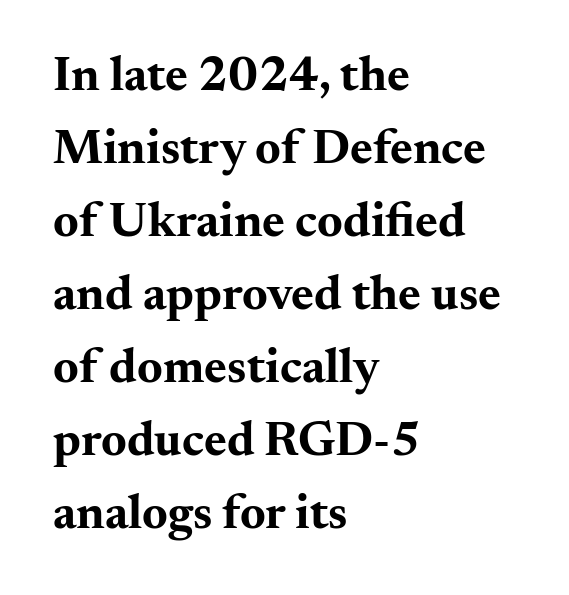
{"serif": "yes", "italic": "no", "bold": "yes", "weight": "bold", "width": "wide", "stroke_contrast": "medium", "x_height": "small", "monospaced": "no", "underline": "no", "align": "left", "line_spacing": "normal", "line_spacing_ratio": 1.49, "letter_spacing": "normal", "letter_spacing_em": 0.0, "glyph_px": 49}
